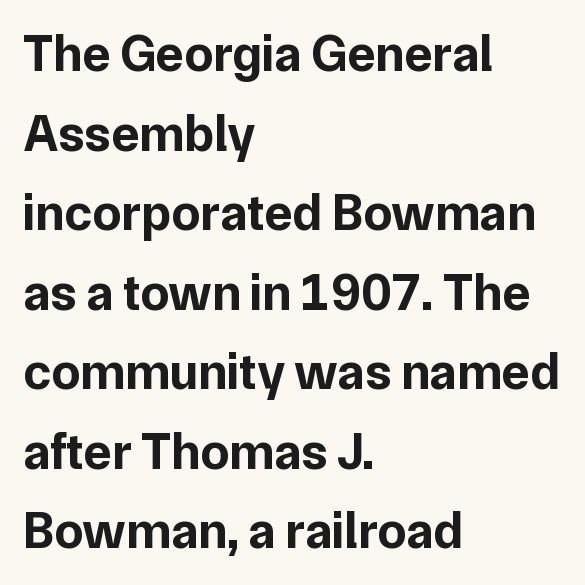
Q: Is the text bold? A: Yes.
Q: Is the text italic (slanted)? A: No, it is upright.
Q: Is the typeface a serif or a sans-serif typeface? A: Sans-serif.
Q: Is the text underlined? A: No.
Q: How is the paragraph aligned? A: Left-aligned.
Q: Is the spacing between letters normal or unusually wide? A: Normal.
Q: Is the spacing between lines tight, normal or loose? A: Normal.
Q: Width (condensed, normal, or wide)? A: Normal.
Q: Stroke contrast? A: Low.
Q: x-height? A: Medium.
Q: Monospaced? A: No.
